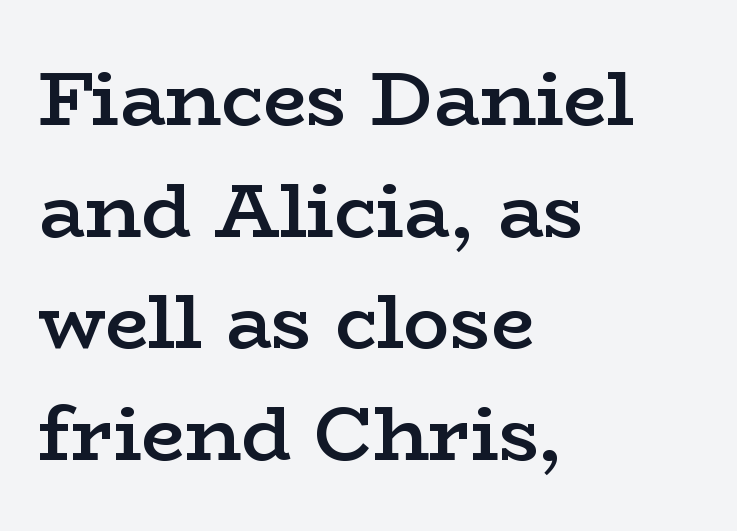
There is no visible air inserted between adjacent glyphs. I'd describe the lettering as semibold — firm but not a full bold. Do the characters align in a grid? No, the font is proportional. Which margin do the lines hug? The left one — the right edge is uneven. Notice how the stems are strictly vertical — no italics here.
